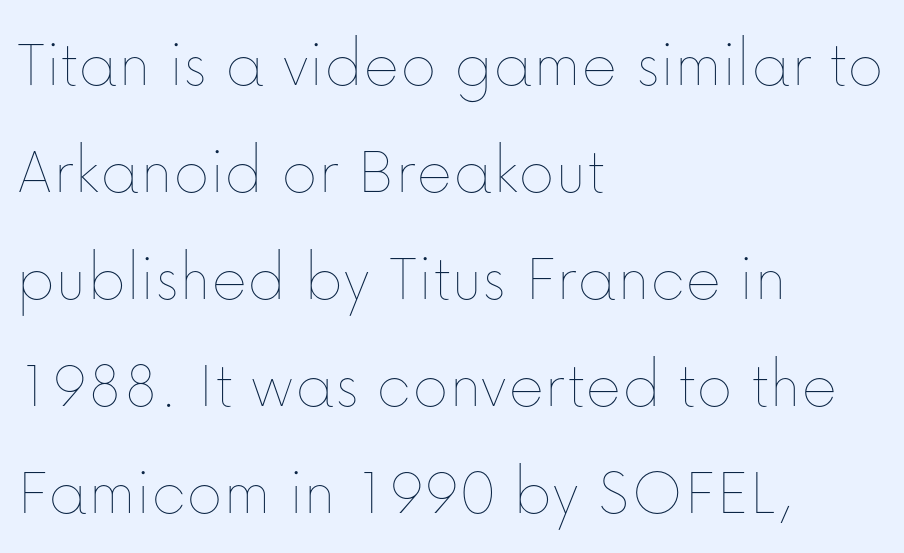
{"italic": "no", "bold": "no", "weight": "thin", "width": "normal", "stroke_contrast": "low", "x_height": "medium", "monospaced": "no", "underline": "no", "align": "left", "line_spacing": "normal", "line_spacing_ratio": 1.55, "letter_spacing": "normal", "letter_spacing_em": 0.0, "glyph_px": 69}
